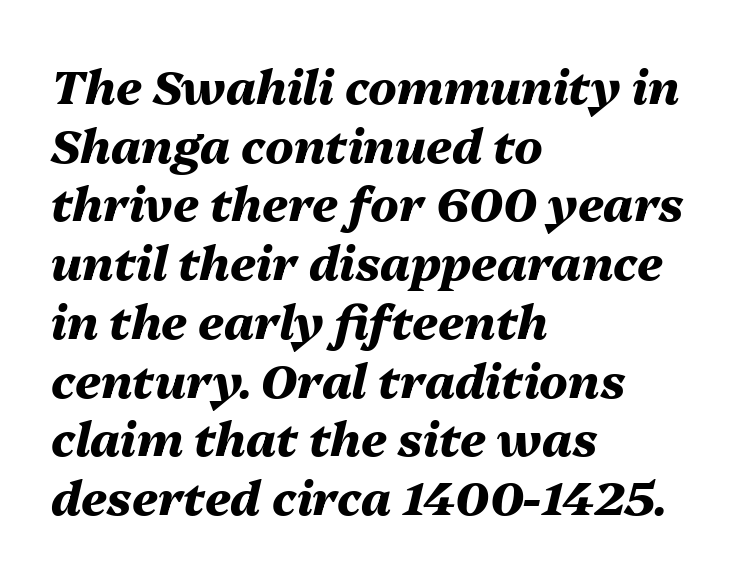
The image shows 47 px heavy type, italic (leaning right); set left-aligned, normal line spacing (1.25x), normal letter spacing, not underlined; medium stroke contrast and a medium x-height.
